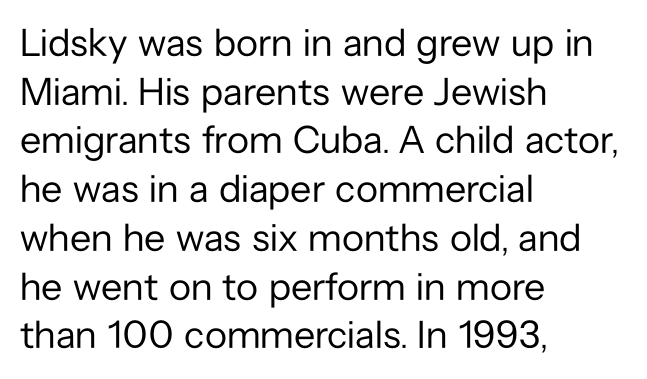
Q: Is the text bold? A: No.
Q: Is the text italic (slanted)? A: No, it is upright.
Q: Is the typeface a serif or a sans-serif typeface? A: Sans-serif.
Q: Is the text underlined? A: No.
Q: How is the paragraph aligned? A: Left-aligned.
Q: Is the spacing between letters normal or unusually wide? A: Normal.
Q: Is the spacing between lines tight, normal or loose? A: Normal.
Q: Width (condensed, normal, or wide)? A: Normal.
Q: Stroke contrast? A: Low.
Q: x-height? A: Medium.
Q: Monospaced? A: No.
